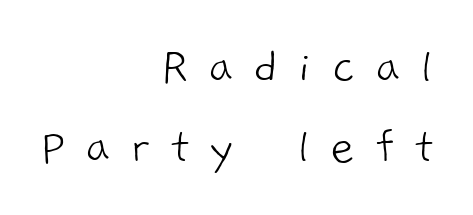
{"serif": "no", "bold": "no", "weight": "light", "width": "normal", "stroke_contrast": "low", "x_height": "medium", "monospaced": "no", "underline": "no", "align": "right", "line_spacing": "normal", "line_spacing_ratio": 1.51, "letter_spacing": "wide", "letter_spacing_em": 0.38, "glyph_px": 53}
